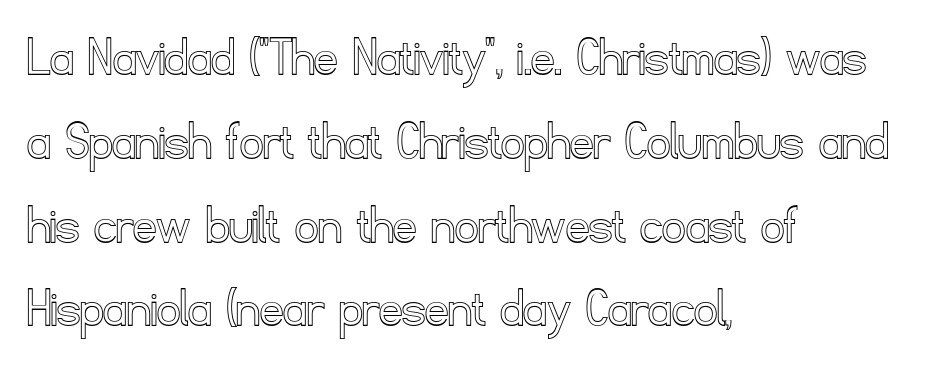
The image shows 57 px text type, upright; set left-aligned, normal line spacing (1.47x), normal letter spacing, not underlined; a small x-height.
